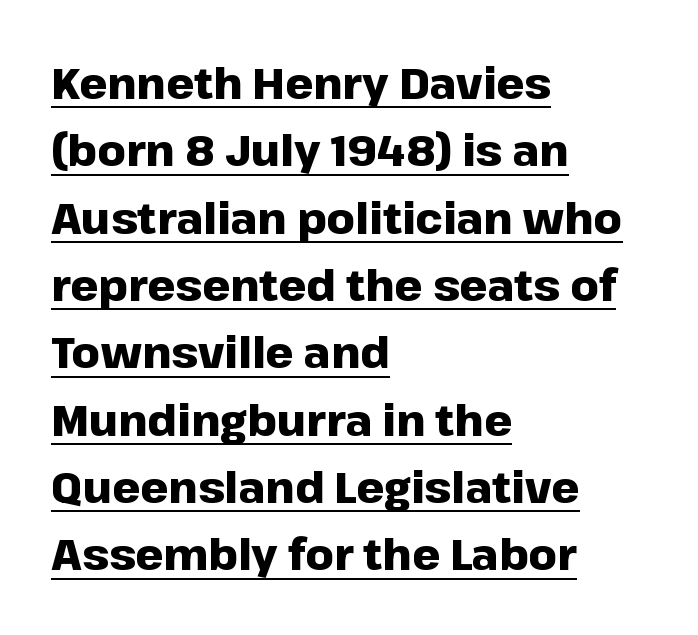
{"serif": "no", "italic": "no", "bold": "yes", "weight": "heavy", "width": "normal", "stroke_contrast": "low", "x_height": "medium", "monospaced": "no", "underline": "yes", "align": "left", "line_spacing": "normal", "line_spacing_ratio": 1.53, "letter_spacing": "normal", "letter_spacing_em": 0.0, "glyph_px": 44}
